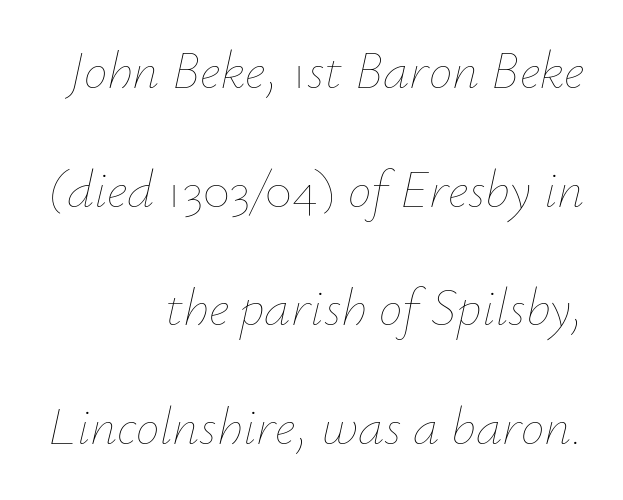
{"italic": "yes", "lean": "right", "slant_degrees": 12, "bold": "no", "weight": "thin", "width": "normal", "stroke_contrast": "low", "x_height": "small", "monospaced": "no", "underline": "no", "align": "right", "line_spacing": "loose", "line_spacing_ratio": 2.24, "letter_spacing": "normal", "letter_spacing_em": 0.0, "glyph_px": 53}
